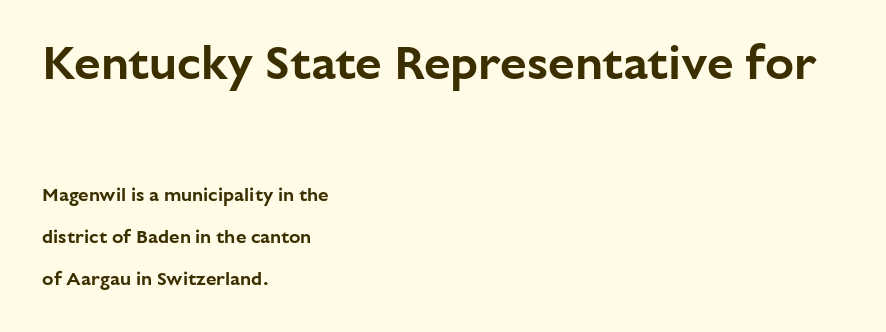
What kind of face is this? One without serifs — a sans. Two sizes are in play, and the larger belongs to the first block. Do the letters lean? They stand straight. The lines are quadded left. No word sits above an underline. The rendering uses natural spacing where letterforms have individual widths.
